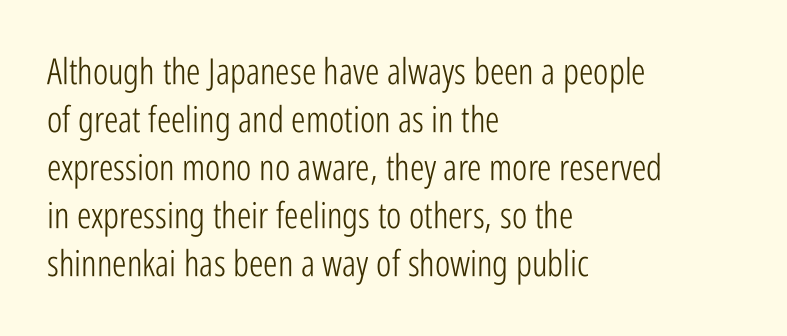
Type style note: lacks serifs. The rendering uses natural spacing where letterforms have individual widths. Rows of type keep a routine distance in the vertical direction. The strip under each line holds only bare page. The weight tops out at a normal text grade.
